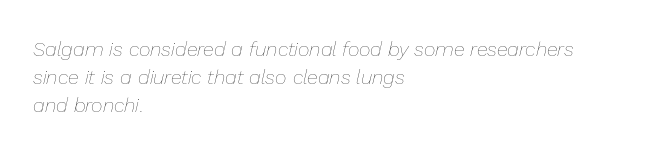
The image shows 20 px text type, italic (leaning right); set left-aligned, normal line spacing (1.4x), normal letter spacing, not underlined.
